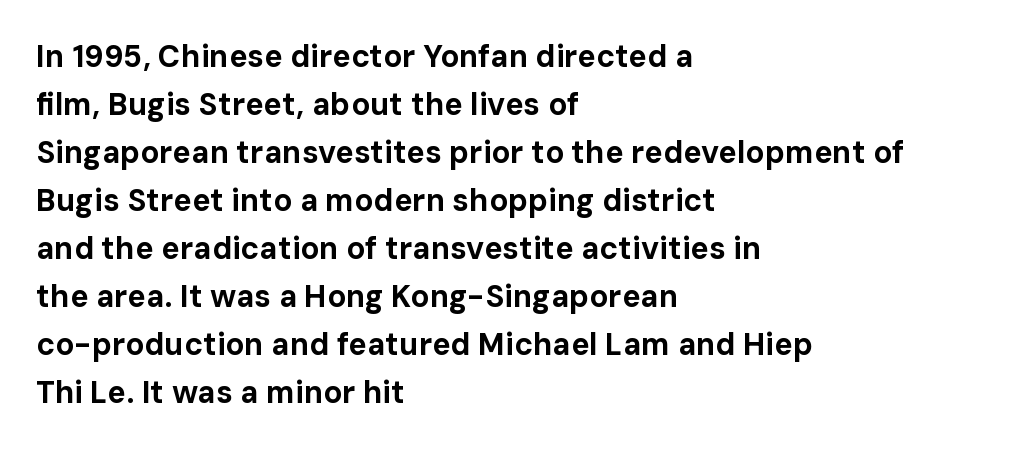
Is this a sans? Yes — the strokes have no serifs. The face used here is proportionally spaced, like ordinary book or web type. On the weight axis this lands at bold, roughly 700. The rendering anchors every line to the left-hand side. Words float on clear page, feet unadorned. Students, observe: this is what conventionally led text looks like.
